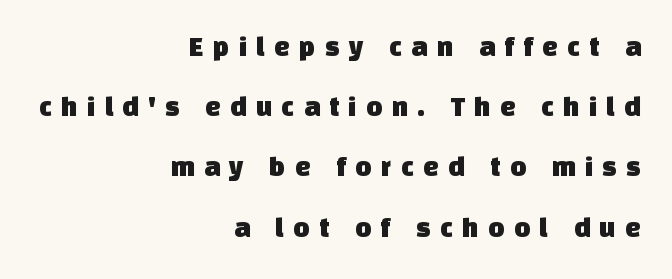
The image shows 28 px sans-serif type; set right-aligned, loose line spacing (2.15x), unusually wide letter spacing (+0.33 em), not underlined; low stroke contrast and a large x-height.
